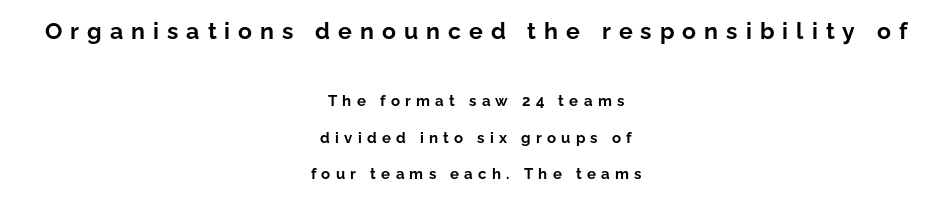
The image shows 23 px bold type, upright; set centered, loose line spacing (2.43x), unusually wide letter spacing (+0.35 em), not underlined; the first (top) block is 1.53x larger.
